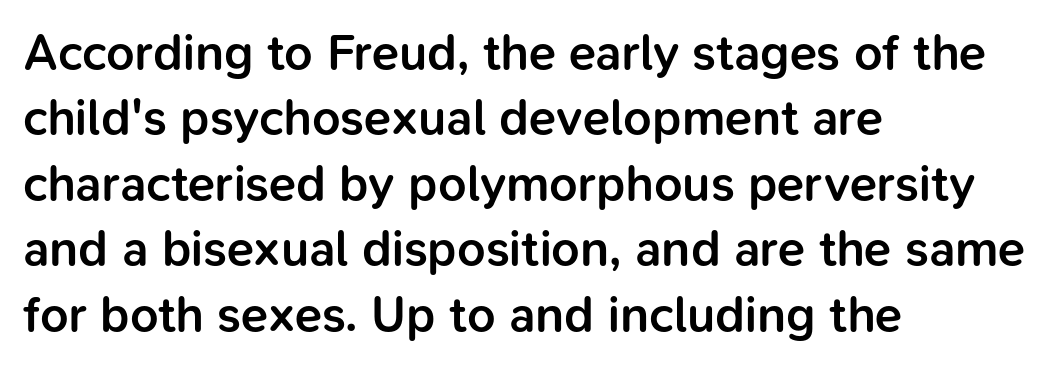
{"serif": "no", "italic": "no", "bold": "semi", "weight": "semibold", "width": "normal", "stroke_contrast": "low", "x_height": "medium", "monospaced": "no", "underline": "no", "align": "left", "line_spacing": "normal", "line_spacing_ratio": 1.31, "letter_spacing": "normal", "letter_spacing_em": 0.0, "glyph_px": 50}
